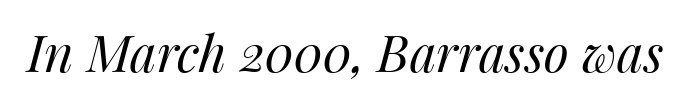
{"italic": "yes", "lean": "right", "slant_degrees": 14, "bold": "no", "weight": "regular", "width": "normal", "stroke_contrast": "medium", "x_height": "medium", "monospaced": "no", "underline": "no", "letter_spacing": "normal", "letter_spacing_em": 0.0, "glyph_px": 51}
